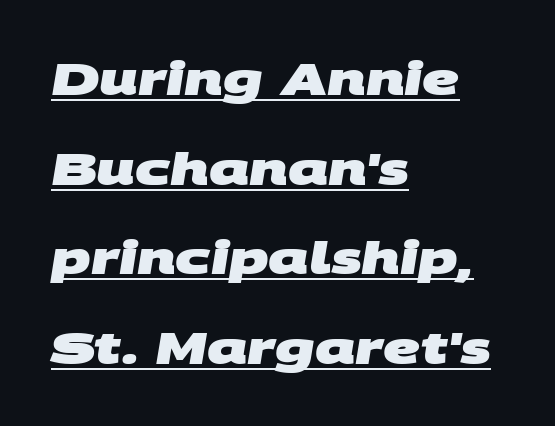
Leading is clearly above the norm, producing a sparse column. Reading down the block, your eye returns to a fixed left position each line. Is the type bold? Yes — the strokes are clearly thick and heavy. Nothing unusual about the tracking: characters are spaced as the font intends. Students, observe the line beneath the letters — that is underlining.
